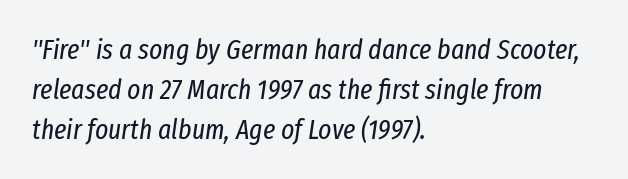
{"italic": "yes", "lean": "right", "slant_degrees": 8, "bold": "no", "weight": "regular", "width": "condensed", "stroke_contrast": "low", "x_height": "medium", "monospaced": "no", "underline": "no", "align": "left", "line_spacing": "normal", "line_spacing_ratio": 1.42, "letter_spacing": "normal", "letter_spacing_em": 0.0, "glyph_px": 28}
